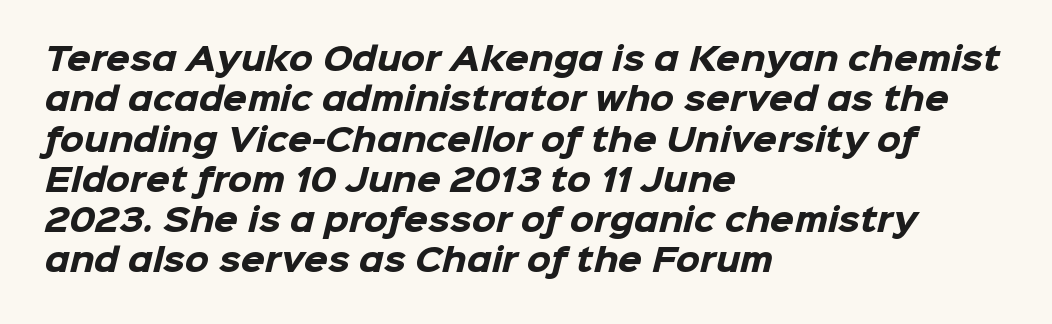
The image shows 31 px heavy sans-serif type; set left-aligned, normal line spacing (1.3x), normal letter spacing, not underlined; low stroke contrast and a medium x-height.
